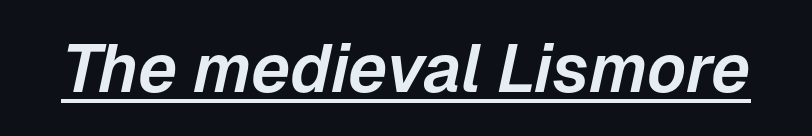
Proportional: the letters do not fall into vertical columns. The face used here has a pronounced slope to its letters. The gaps between neighbouring characters are ordinary and unremarkable. The specimen includes a rule beneath the text block's lines.
